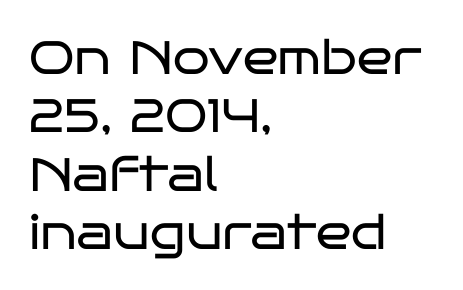
Q: Is the text bold? A: No.
Q: Is the text italic (slanted)? A: No, it is upright.
Q: Is the typeface a serif or a sans-serif typeface? A: Sans-serif.
Q: Is the text underlined? A: No.
Q: How is the paragraph aligned? A: Left-aligned.
Q: Is the spacing between letters normal or unusually wide? A: Normal.
Q: Width (condensed, normal, or wide)? A: Wide.
Q: Stroke contrast? A: Low.
Q: x-height? A: Large.
Q: Monospaced? A: No.
